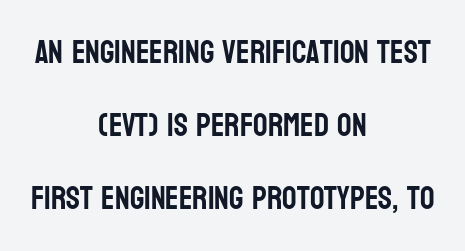
Q: Is the text italic (slanted)? A: No, it is upright.
Q: Is the typeface a serif or a sans-serif typeface? A: Sans-serif.
Q: Is the text underlined? A: No.
Q: How is the paragraph aligned? A: Centered.
Q: Is the spacing between letters normal or unusually wide? A: Normal.
Q: Is the spacing between lines tight, normal or loose? A: Loose.
Q: Width (condensed, normal, or wide)? A: Condensed.
Q: Stroke contrast? A: Low.
Q: x-height? A: Large.
Q: Monospaced? A: No.
